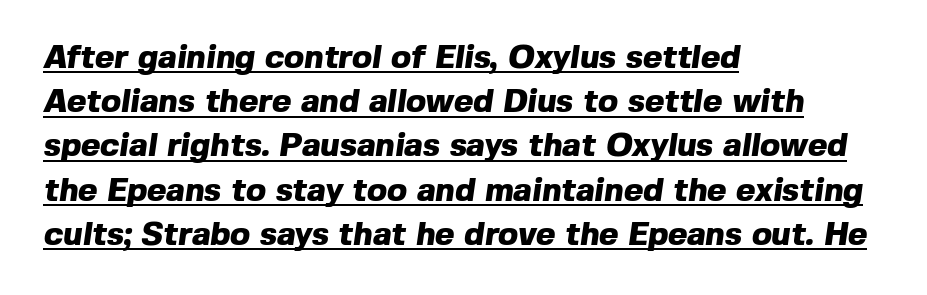
The image shows 33 px heavy sans-serif type; set left-aligned, normal line spacing (1.34x), normal letter spacing, underlined; a medium x-height.
